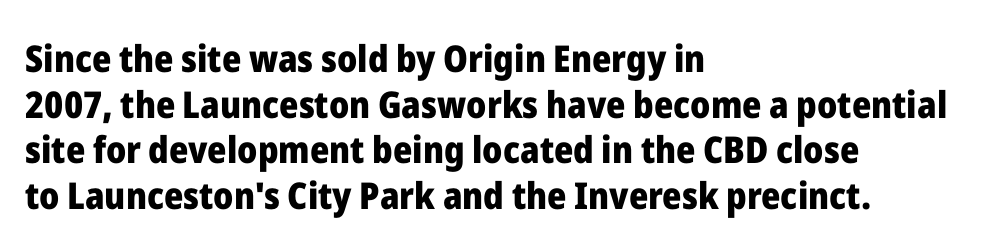
Q: Is the text bold? A: Yes.
Q: Is the text italic (slanted)? A: No, it is upright.
Q: Is the typeface a serif or a sans-serif typeface? A: Sans-serif.
Q: Is the text underlined? A: No.
Q: How is the paragraph aligned? A: Left-aligned.
Q: Is the spacing between letters normal or unusually wide? A: Normal.
Q: Width (condensed, normal, or wide)? A: Normal.
Q: Stroke contrast? A: Low.
Q: x-height? A: Medium.
Q: Monospaced? A: No.
